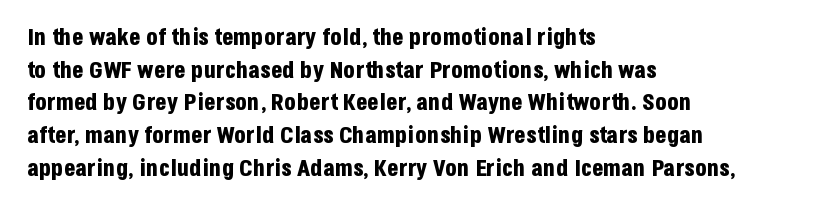
{"italic": "no", "bold": "yes", "underline": "no", "align": "left", "line_spacing": "normal", "line_spacing_ratio": 1.36, "letter_spacing": "normal", "letter_spacing_em": 0.0, "glyph_px": 24}
